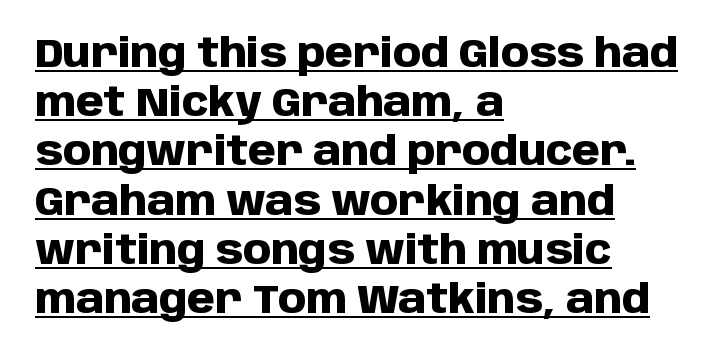
Q: Is the text bold? A: Yes.
Q: Is the text italic (slanted)? A: No, it is upright.
Q: Is the typeface a serif or a sans-serif typeface? A: Sans-serif.
Q: Is the text underlined? A: Yes.
Q: How is the paragraph aligned? A: Left-aligned.
Q: Is the spacing between letters normal or unusually wide? A: Normal.
Q: Width (condensed, normal, or wide)? A: Normal.
Q: Stroke contrast? A: Low.
Q: x-height? A: Large.
Q: Monospaced? A: No.
